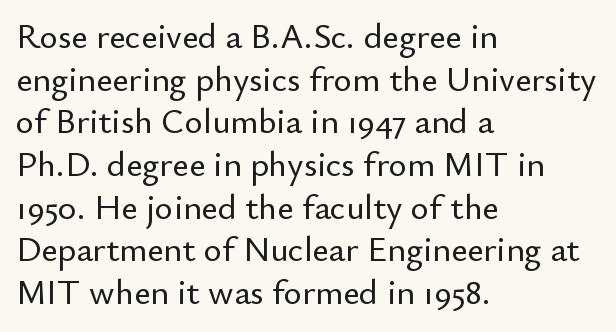
Q: Is the text italic (slanted)? A: No, it is upright.
Q: Is the typeface a serif or a sans-serif typeface? A: Sans-serif.
Q: Is the text underlined? A: No.
Q: How is the paragraph aligned? A: Left-aligned.
Q: Is the spacing between letters normal or unusually wide? A: Normal.
Q: Width (condensed, normal, or wide)? A: Normal.
Q: Stroke contrast? A: Low.
Q: x-height? A: Small.
Q: Monospaced? A: No.
